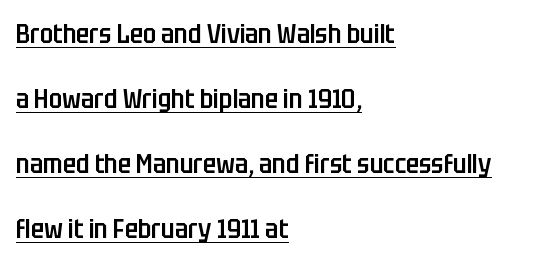
Q: Is the text bold? A: Semi-bold.
Q: Is the text italic (slanted)? A: No, it is upright.
Q: Is the text underlined? A: Yes.
Q: How is the paragraph aligned? A: Left-aligned.
Q: Is the spacing between letters normal or unusually wide? A: Normal.
Q: Is the spacing between lines tight, normal or loose? A: Loose.
